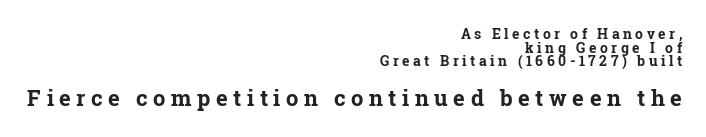
{"italic": "no", "bold": "yes", "underline": "no", "align": "right", "line_spacing": "tight", "line_spacing_ratio": 0.97, "letter_spacing": "wide", "letter_spacing_em": 0.25, "larger_block": "second", "size_ratio": 1.57, "glyph_px": 22}
